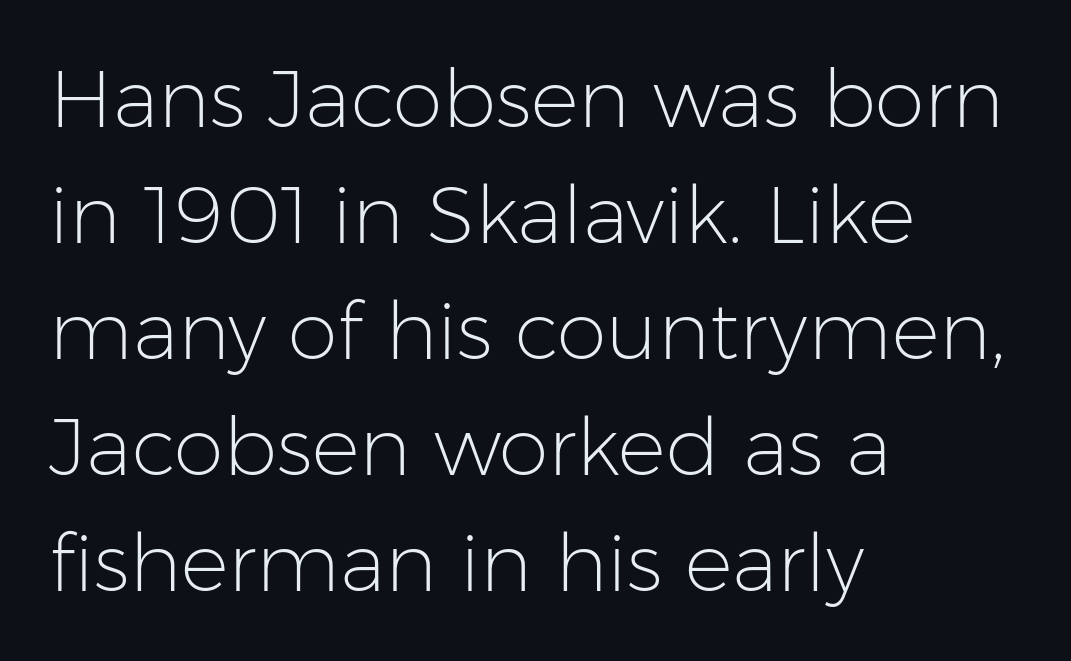
Q: Is the text bold? A: No.
Q: Is the text italic (slanted)? A: No, it is upright.
Q: Is the typeface a serif or a sans-serif typeface? A: Sans-serif.
Q: Is the text underlined? A: No.
Q: How is the paragraph aligned? A: Left-aligned.
Q: Is the spacing between letters normal or unusually wide? A: Normal.
Q: Is the spacing between lines tight, normal or loose? A: Normal.
Q: Width (condensed, normal, or wide)? A: Normal.
Q: Stroke contrast? A: Low.
Q: x-height? A: Medium.
Q: Monospaced? A: No.
